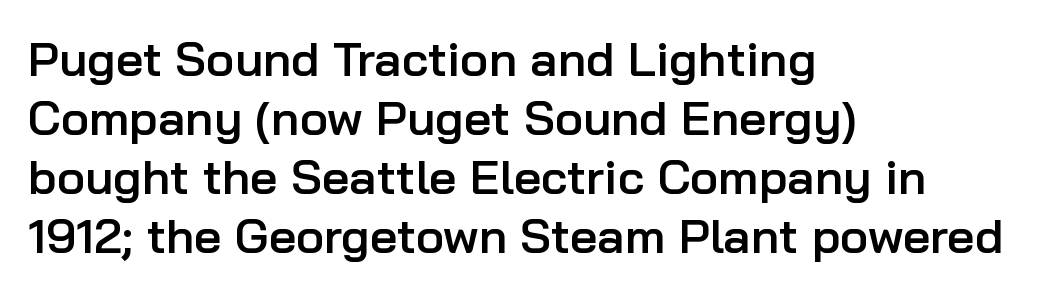
Q: Is the text bold? A: Semi-bold.
Q: Is the text italic (slanted)? A: No, it is upright.
Q: Is the typeface a serif or a sans-serif typeface? A: Sans-serif.
Q: Is the text underlined? A: No.
Q: How is the paragraph aligned? A: Left-aligned.
Q: Is the spacing between letters normal or unusually wide? A: Normal.
Q: Width (condensed, normal, or wide)? A: Normal.
Q: Stroke contrast? A: Low.
Q: x-height? A: Medium.
Q: Monospaced? A: No.
